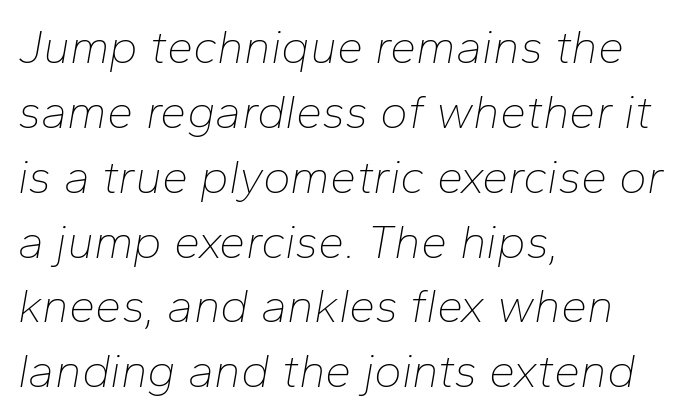
Letters have the restrained weight of plain body copy at most. The passage shown leans; its letterforms are oblique. Only glyphs here, with clear space below each row. Interline gaps are of average width in this sample.
